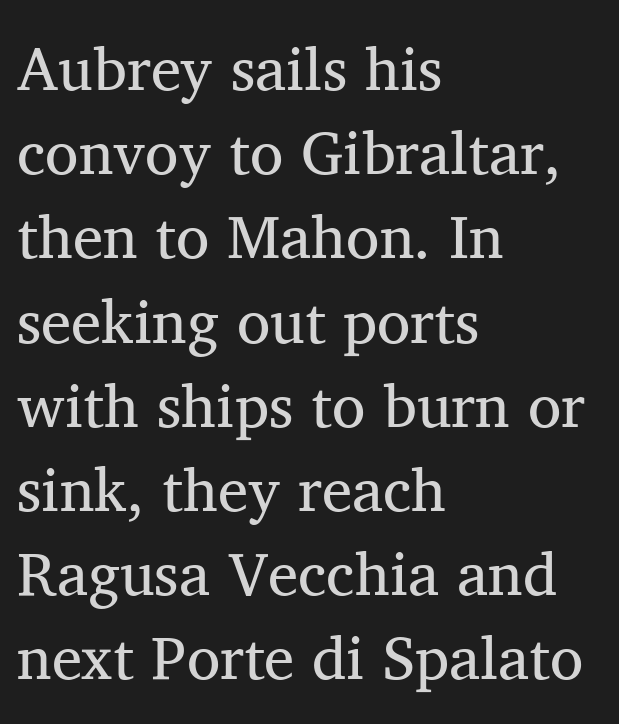
Q: Is the text bold? A: No.
Q: Is the text italic (slanted)? A: No, it is upright.
Q: Is the typeface a serif or a sans-serif typeface? A: Serif.
Q: Is the text underlined? A: No.
Q: How is the paragraph aligned? A: Left-aligned.
Q: Is the spacing between letters normal or unusually wide? A: Normal.
Q: Is the spacing between lines tight, normal or loose? A: Normal.
Q: Width (condensed, normal, or wide)? A: Normal.
Q: Stroke contrast? A: Medium.
Q: x-height? A: Medium.
Q: Monospaced? A: No.
